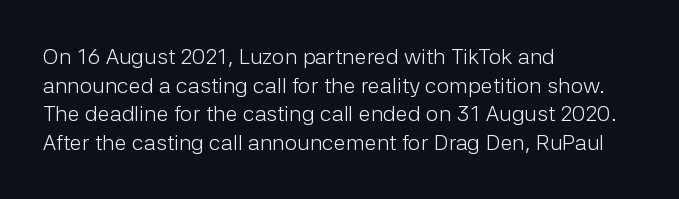
The image shows 22 px text type, upright; set left-aligned, normal line spacing (1.3x), normal letter spacing, not underlined.
